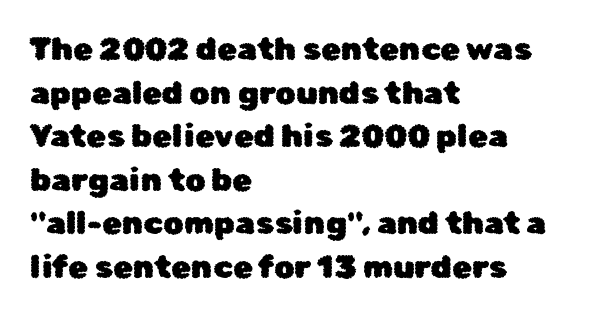
The image shows 32 px sans-serif type, upright; set left-aligned, normal line spacing (1.36x), normal letter spacing, not underlined; low stroke contrast and a medium x-height.
